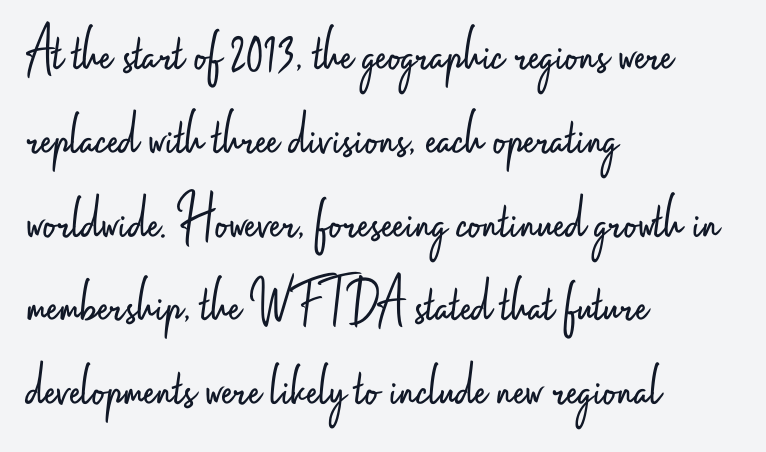
The image shows 63 px light, condensed sans-serif type; set left-aligned, normal line spacing (1.33x), normal letter spacing, not underlined; low stroke contrast and a small x-height.
